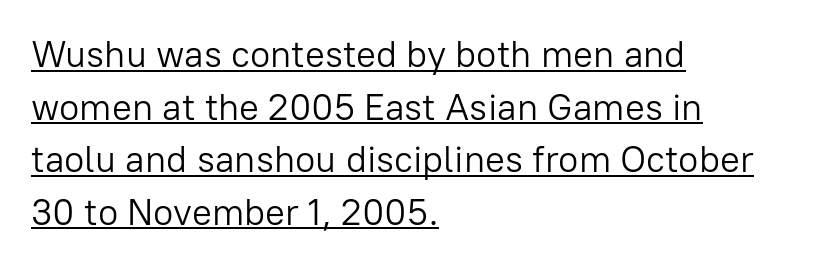
Q: Is the text bold? A: No.
Q: Is the text italic (slanted)? A: No, it is upright.
Q: Is the typeface a serif or a sans-serif typeface? A: Sans-serif.
Q: Is the text underlined? A: Yes.
Q: How is the paragraph aligned? A: Left-aligned.
Q: Is the spacing between letters normal or unusually wide? A: Normal.
Q: Is the spacing between lines tight, normal or loose? A: Normal.
Q: Width (condensed, normal, or wide)? A: Normal.
Q: Stroke contrast? A: Low.
Q: x-height? A: Medium.
Q: Monospaced? A: No.
